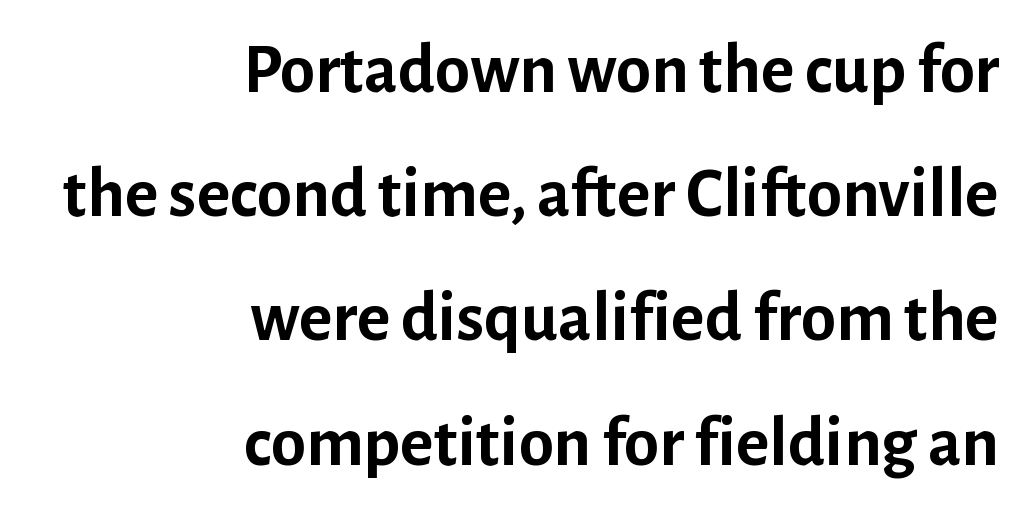
The image shows 71 px semibold sans-serif type, upright; set right-aligned, line spacing 1.75x, normal letter spacing, not underlined; low stroke contrast and a medium x-height.
